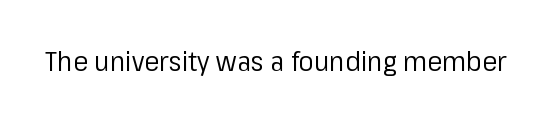
{"serif": "no", "italic": "no", "bold": "no", "weight": "regular", "width": "normal", "stroke_contrast": "low", "x_height": "medium", "monospaced": "no", "underline": "no", "letter_spacing": "normal", "letter_spacing_em": 0.0, "glyph_px": 28}
